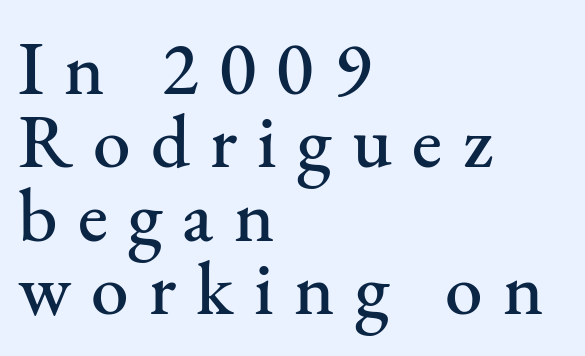
Q: Is the text italic (slanted)? A: No, it is upright.
Q: Is the typeface a serif or a sans-serif typeface? A: Serif.
Q: Is the text underlined? A: No.
Q: How is the paragraph aligned? A: Left-aligned.
Q: Is the spacing between letters normal or unusually wide? A: Unusually wide.
Q: Is the spacing between lines tight, normal or loose? A: Tight.
Q: Width (condensed, normal, or wide)? A: Normal.
Q: Stroke contrast? A: Medium.
Q: x-height? A: Small.
Q: Monospaced? A: No.
